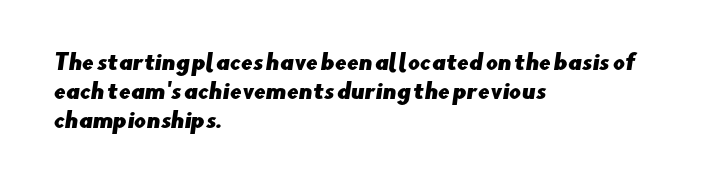
The area under the type is left untouched. In CSS terms this would be text-align: left. The lines sit at an ordinary, default distance from one another. The rendering keeps characters at their native spacing.
